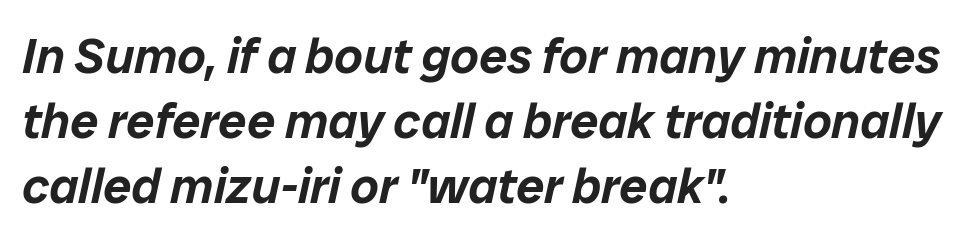
The image shows 50 px text type, italic (leaning right); set left-aligned, normal line spacing (1.3x), normal letter spacing, not underlined; low stroke contrast and a medium x-height.
